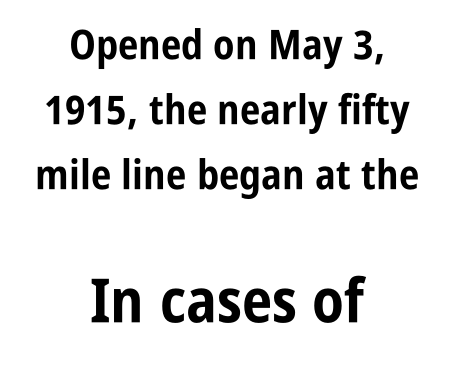
Varying glyph widths throughout — classic text-font behaviour. This rendering employs a face without finishing strokes, i.e., a sans-serif. Honestly, the letter spacing is just normal — you wouldn't notice it. In terms of posture, this sample is upright. The block sitting lower on the canvas is the one with enlarged characters. Baseline-to-baseline distance is the conventional proportion of letter height.
